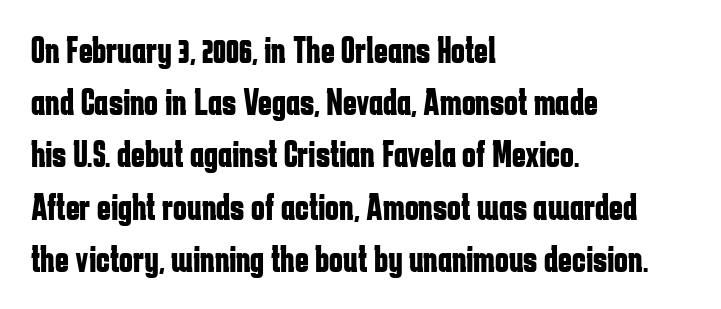
{"serif": "no", "italic": "no", "bold": "yes", "weight": "bold", "width": "condensed", "stroke_contrast": "low", "x_height": "medium", "monospaced": "no", "underline": "no", "align": "left", "line_spacing": "normal", "line_spacing_ratio": 1.41, "letter_spacing": "normal", "letter_spacing_em": 0.0, "glyph_px": 37}
